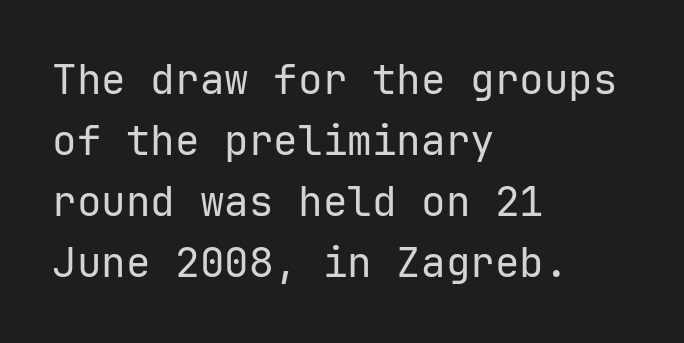
Tracking here is standard; glyphs follow each other at the usual distance. Notice how descenders clear the ascenders below comfortably — that's standard leading. The weight would be labelled regular, book, light, or lighter still. Short and long lines alike share a common starting point at left.
